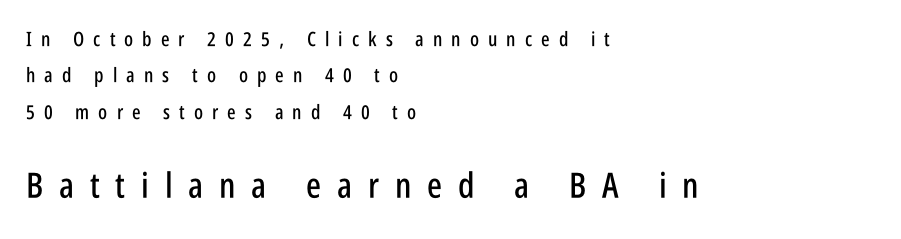
{"serif": "no", "italic": "no", "width": "condensed", "stroke_contrast": "low", "x_height": "large", "monospaced": "no", "underline": "no", "align": "left", "line_spacing_ratio": 1.82, "letter_spacing": "wide", "letter_spacing_em": 0.45, "larger_block": "second", "size_ratio": 1.75, "glyph_px": 35}
